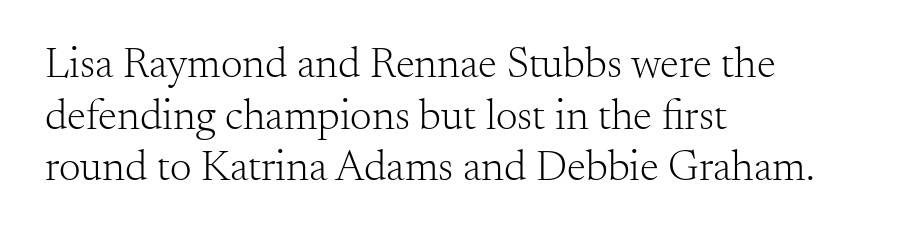
You can tell it's not italic because the verticals are truly vertical. Letterform terminals end in serifs throughout the passage. Spacing verdict: proportional, widths tailored to each character. Look at the tracking — it's just the regular setting, nothing added. A classic flush-left, rag-right setting is used for this passage.
